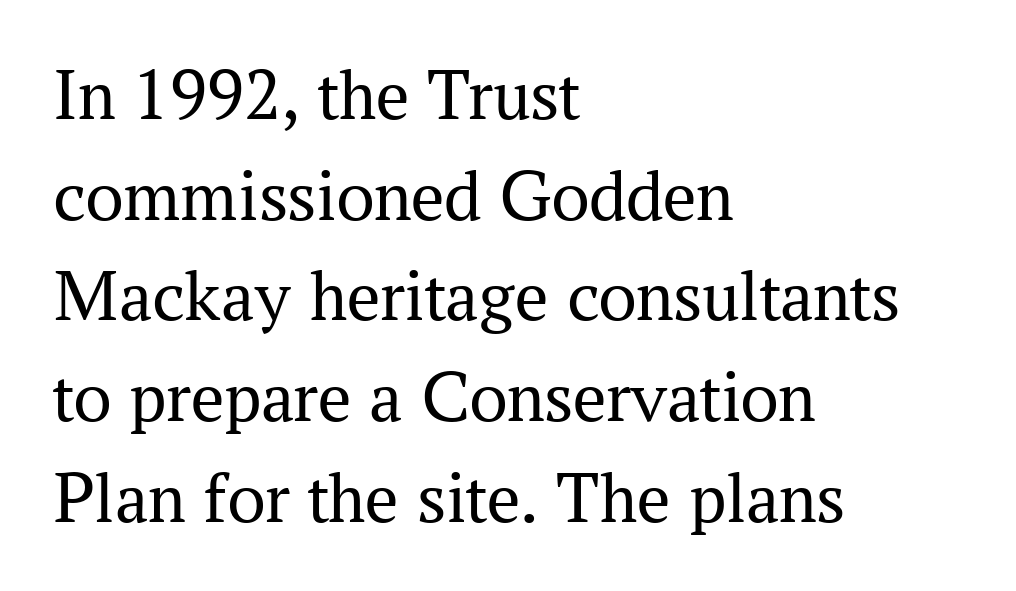
Vertical spacing — default. The font is comparable to plain body text, perhaps lighter. It's the straight-up-and-down kind of type. Reading down the block, your eye returns to a fixed left position each line. Each letter's strokes conclude with small projecting serifs.
